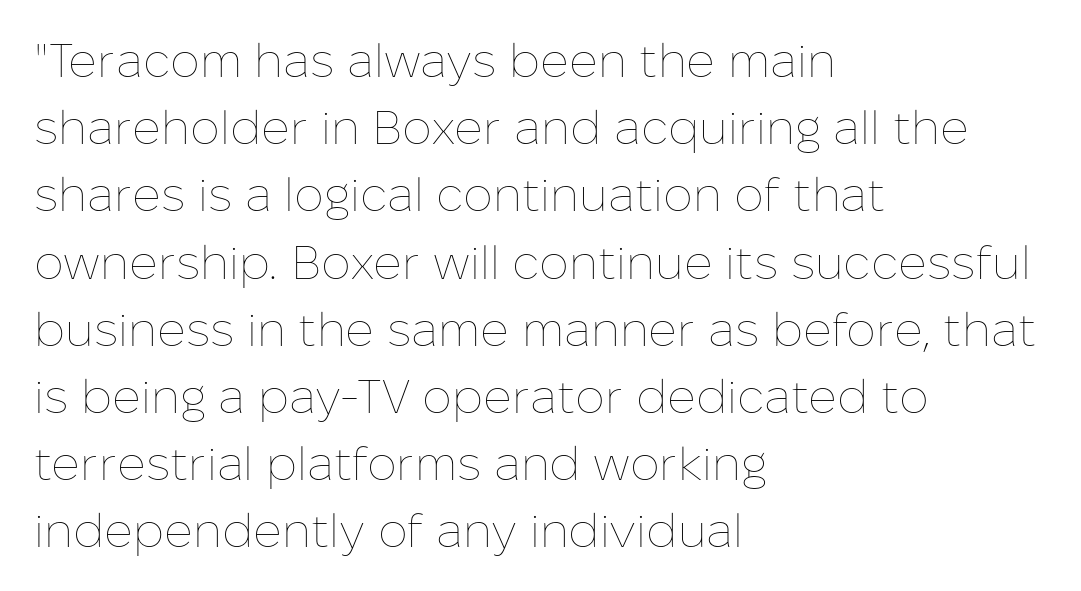
{"italic": "no", "bold": "no", "weight": "thin", "width": "normal", "stroke_contrast": "low", "x_height": "medium", "monospaced": "no", "underline": "no", "align": "left", "line_spacing": "normal", "line_spacing_ratio": 1.43, "letter_spacing": "normal", "letter_spacing_em": 0.0, "glyph_px": 47}
